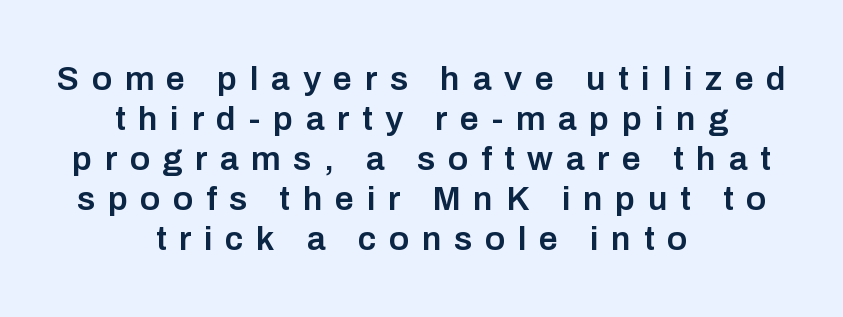
Q: Is the text bold? A: Semi-bold.
Q: Is the text italic (slanted)? A: No, it is upright.
Q: Is the typeface a serif or a sans-serif typeface? A: Sans-serif.
Q: Is the text underlined? A: No.
Q: How is the paragraph aligned? A: Centered.
Q: Is the spacing between letters normal or unusually wide? A: Unusually wide.
Q: Width (condensed, normal, or wide)? A: Normal.
Q: Stroke contrast? A: Low.
Q: x-height? A: Medium.
Q: Monospaced? A: No.
